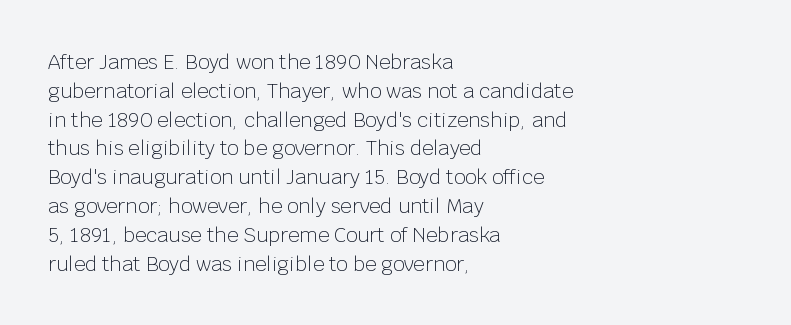
{"italic": "no", "bold": "no", "underline": "no", "align": "left", "line_spacing": "normal", "line_spacing_ratio": 1.44, "letter_spacing": "normal", "letter_spacing_em": 0.0, "glyph_px": 20}
